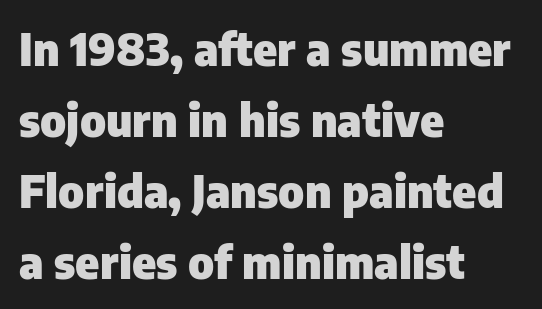
{"serif": "no", "italic": "no", "bold": "yes", "weight": "heavy", "width": "normal", "stroke_contrast": "low", "x_height": "medium", "monospaced": "no", "underline": "no", "align": "left", "line_spacing": "normal", "line_spacing_ratio": 1.58, "letter_spacing": "normal", "letter_spacing_em": 0.0, "glyph_px": 45}
